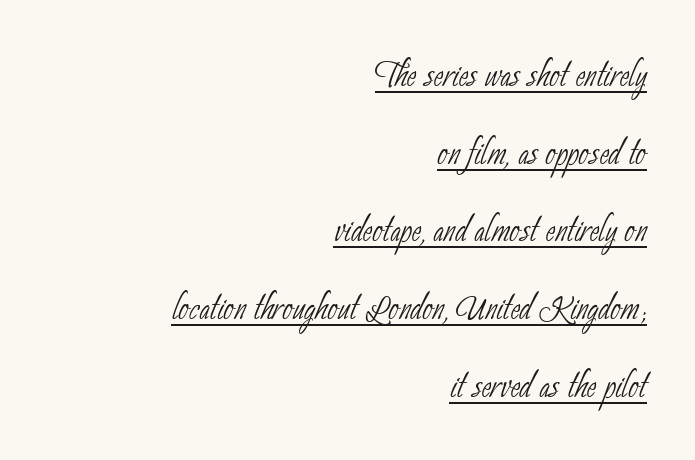
The image shows 46 px thin, condensed sans-serif type; set right-aligned, normal line spacing (1.69x), normal letter spacing, underlined; low stroke contrast and a small x-height.
